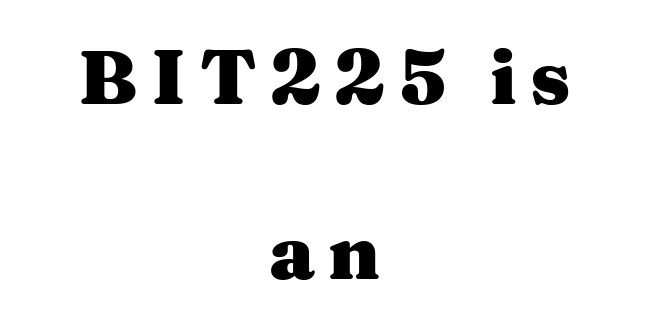
{"serif": "yes", "italic": "no", "bold": "yes", "weight": "heavy", "width": "wide", "stroke_contrast": "medium", "x_height": "medium", "monospaced": "no", "underline": "no", "align": "center", "line_spacing": "loose", "line_spacing_ratio": 2.3, "glyph_px": 76}
